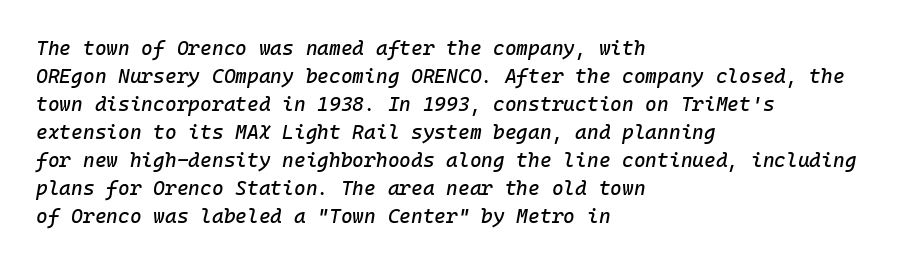
{"italic": "yes", "lean": "right", "slant_degrees": 10, "underline": "no", "align": "left", "line_spacing": "normal", "line_spacing_ratio": 1.4, "letter_spacing": "normal", "letter_spacing_em": 0.0, "glyph_px": 20}
